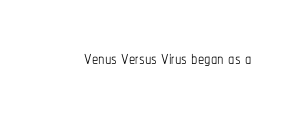
Q: Is the text bold? A: No.
Q: Is the text italic (slanted)? A: No, it is upright.
Q: Is the text underlined? A: No.
Q: Is the spacing between letters normal or unusually wide? A: Normal.
